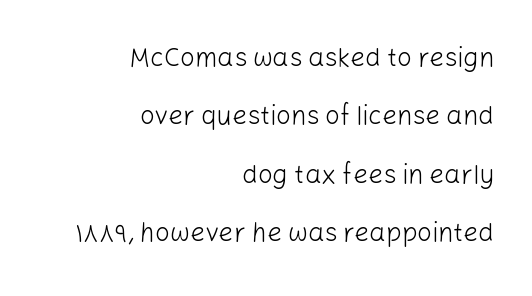
A clean baseline with only descenders dipping below it. Weight: not bold — regular or lighter. The compositor pushed each line to the right boundary. Between one letter and the next there's only the usual sliver of space. The specimen reads as upright at a glance. Quick note: interline space is abundant.
